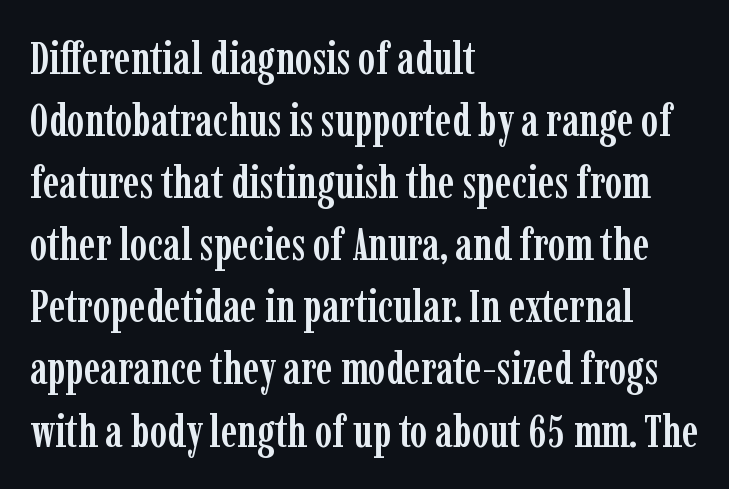
Note the varied advance widths — an 'i' is clearly narrower than an 'm'. Reading down the block, your eye returns to a fixed left position each line. These lines were composed using upright roman letters. Stroke terminals: seriffed.
